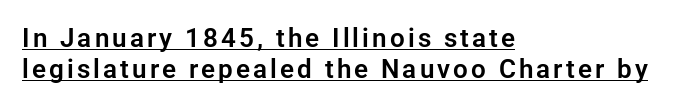
Q: Is the text italic (slanted)? A: No, it is upright.
Q: Is the text underlined? A: Yes.
Q: How is the paragraph aligned? A: Left-aligned.
